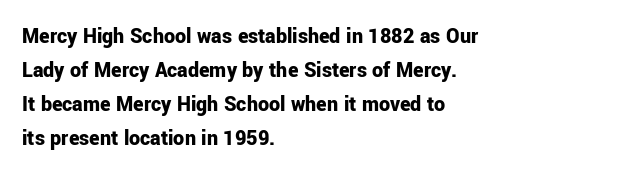
The image shows 22 px bold type, upright; set left-aligned, normal line spacing (1.54x), normal letter spacing, not underlined.
